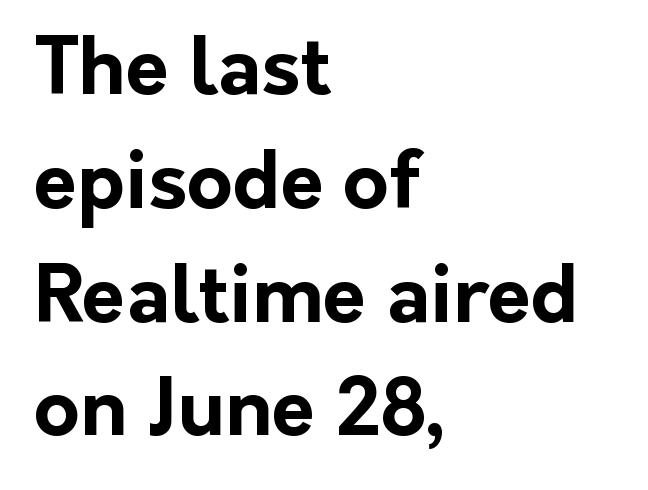
Q: Is the text bold? A: Yes.
Q: Is the text italic (slanted)? A: No, it is upright.
Q: Is the typeface a serif or a sans-serif typeface? A: Sans-serif.
Q: Is the text underlined? A: No.
Q: How is the paragraph aligned? A: Left-aligned.
Q: Is the spacing between letters normal or unusually wide? A: Normal.
Q: Is the spacing between lines tight, normal or loose? A: Normal.
Q: Width (condensed, normal, or wide)? A: Normal.
Q: Stroke contrast? A: Low.
Q: x-height? A: Medium.
Q: Monospaced? A: No.
